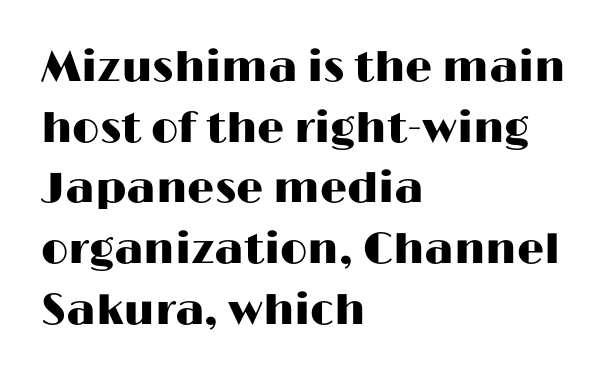
This rendering features lettering with no underline. Nobody touched the tracking dial on this one. Do the characters align in a grid? No, the font is proportional. Typographically, this falls in the sans-serif category.
